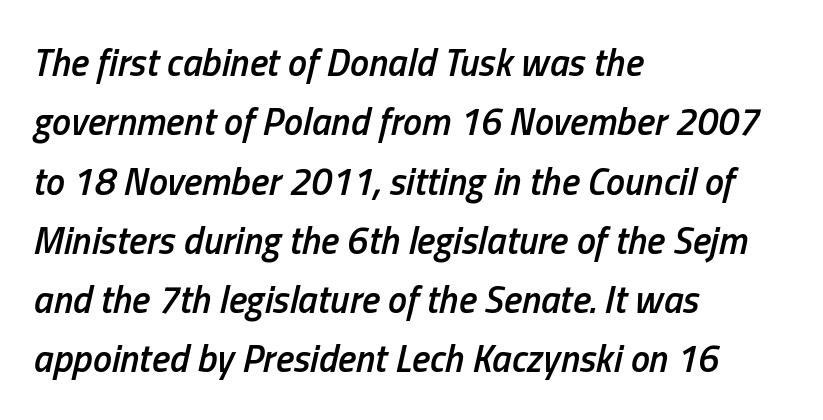
{"italic": "yes", "lean": "right", "slant_degrees": 13, "bold": "semi", "weight": "semibold", "width": "condensed", "stroke_contrast": "low", "x_height": "medium", "monospaced": "no", "underline": "no", "align": "left", "line_spacing": "normal", "line_spacing_ratio": 1.56, "letter_spacing": "normal", "letter_spacing_em": 0.0, "glyph_px": 38}
